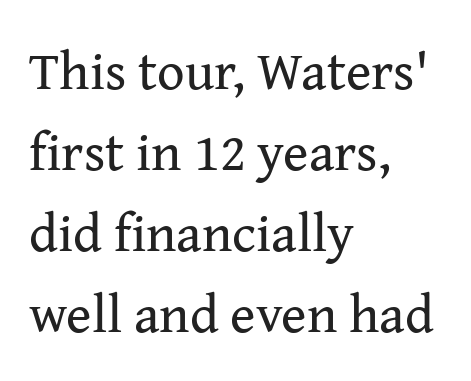
The passage is arranged the way most books set body copy — flush left. Every character sits straight up, as roman type does. The characters are drawn with everyday or finer stroke widths. A bare baseline throughout the passage. Interline gaps are of average width in this sample.
